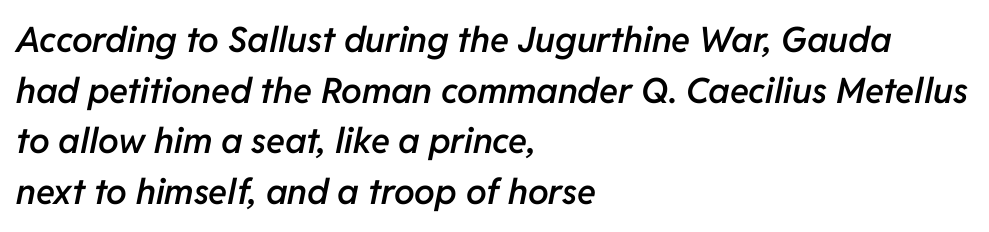
The image shows 35 px semibold type, italic (leaning right); set left-aligned, normal line spacing (1.45x), normal letter spacing, not underlined; low stroke contrast and a medium x-height.
